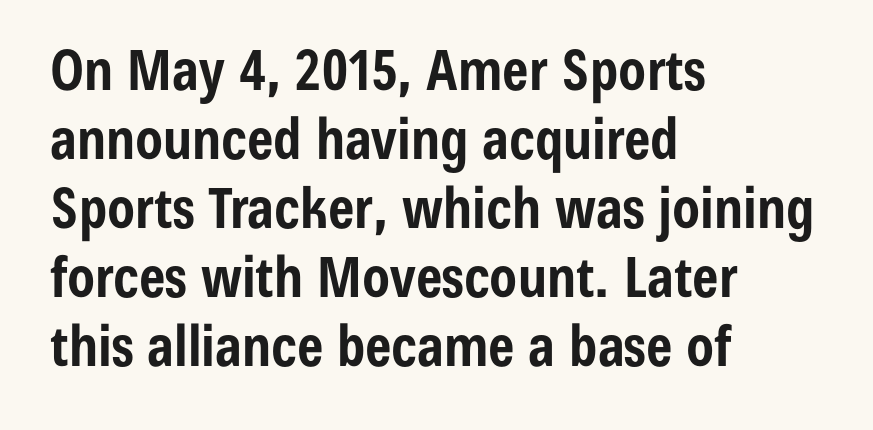
{"serif": "no", "italic": "no", "bold": "yes", "weight": "bold", "width": "condensed", "stroke_contrast": "low", "x_height": "medium", "monospaced": "no", "underline": "no", "align": "left", "line_spacing_ratio": 1.23, "letter_spacing": "normal", "letter_spacing_em": 0.0, "glyph_px": 56}
